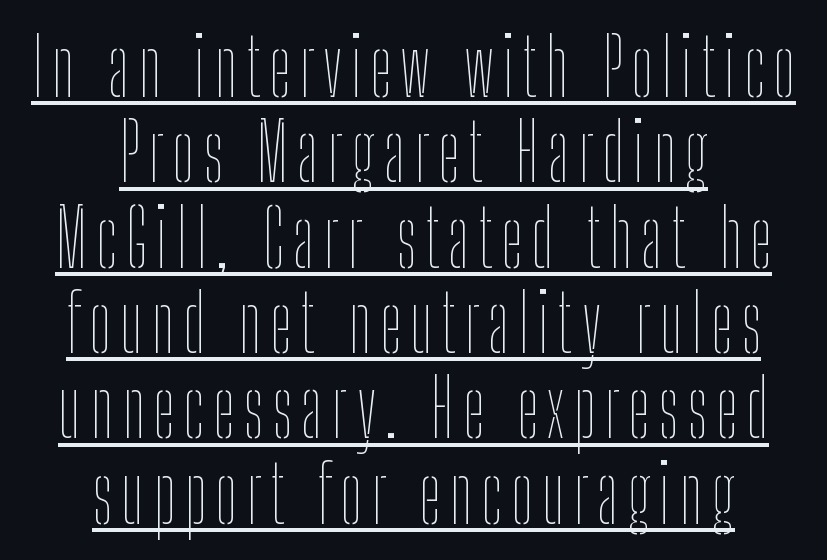
Q: Is the text bold? A: No.
Q: Is the text italic (slanted)? A: No, it is upright.
Q: Is the text underlined? A: Yes.
Q: How is the paragraph aligned? A: Centered.
Q: Is the spacing between lines tight, normal or loose? A: Tight.
Q: Width (condensed, normal, or wide)? A: Condensed.
Q: Stroke contrast? A: Low.
Q: x-height? A: Medium.
Q: Monospaced? A: No.
